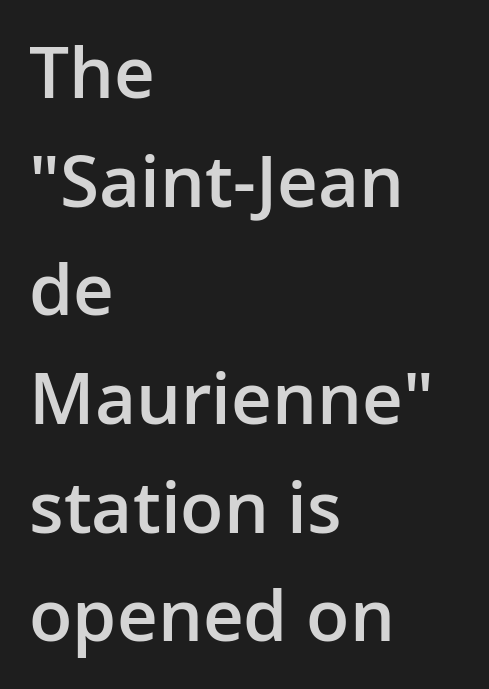
The image shows 71 px semibold sans-serif type, upright; set left-aligned, normal line spacing (1.53x), normal letter spacing, not underlined; low stroke contrast and a medium x-height.
